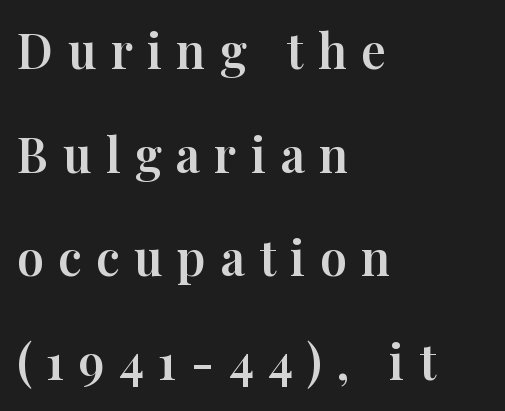
The image shows 48 px serif type, upright; set left-aligned, loose line spacing (2.16x), unusually wide letter spacing (+0.3 em), not underlined; high stroke contrast and a medium x-height.
